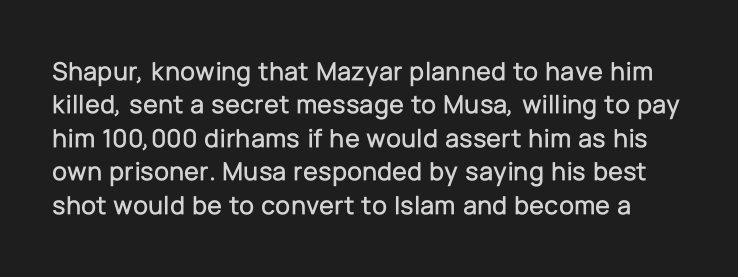
Q: Is the text italic (slanted)? A: No, it is upright.
Q: Is the text underlined? A: No.
Q: Is the spacing between letters normal or unusually wide? A: Normal.
